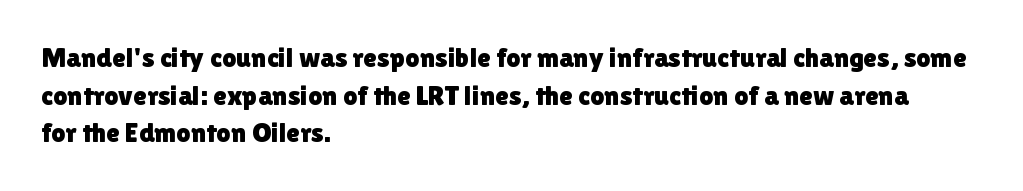
{"serif": "no", "italic": "no", "width": "normal", "stroke_contrast": "low", "x_height": "medium", "monospaced": "no", "underline": "no", "align": "left", "line_spacing": "normal", "line_spacing_ratio": 1.34, "letter_spacing": "normal", "letter_spacing_em": 0.0, "glyph_px": 28}
